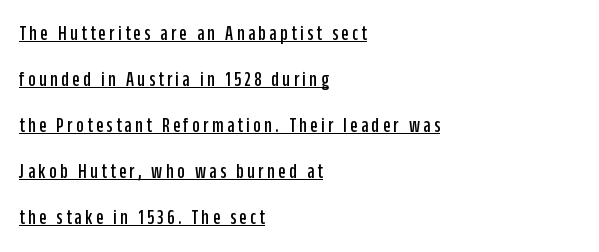
Q: Is the text italic (slanted)? A: No, it is upright.
Q: Is the text underlined? A: Yes.
Q: How is the paragraph aligned? A: Left-aligned.
Q: Is the spacing between lines tight, normal or loose? A: Loose.
